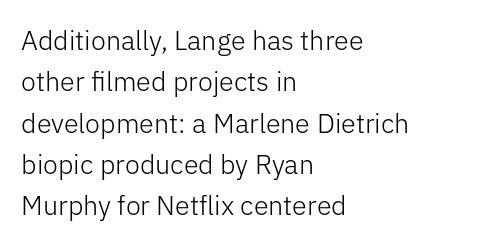
The image shows 27 px text type, upright; set left-aligned, normal line spacing (1.53x), normal letter spacing, not underlined.
